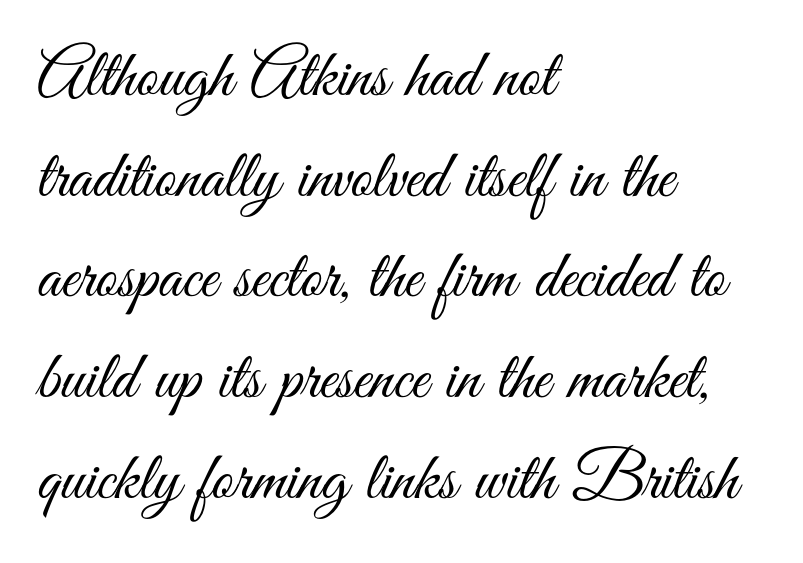
{"serif": "no", "bold": "no", "weight": "light", "width": "condensed", "stroke_contrast": "medium", "x_height": "small", "monospaced": "no", "underline": "no", "align": "left", "line_spacing": "normal", "line_spacing_ratio": 1.48, "letter_spacing": "normal", "letter_spacing_em": 0.0, "glyph_px": 68}
